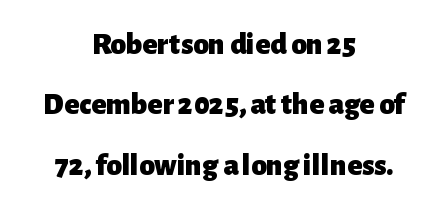
Q: Is the text bold? A: Yes.
Q: Is the text italic (slanted)? A: No, it is upright.
Q: Is the typeface a serif or a sans-serif typeface? A: Sans-serif.
Q: Is the text underlined? A: No.
Q: How is the paragraph aligned? A: Centered.
Q: Is the spacing between letters normal or unusually wide? A: Normal.
Q: Is the spacing between lines tight, normal or loose? A: Loose.
Q: Width (condensed, normal, or wide)? A: Normal.
Q: Stroke contrast? A: Low.
Q: x-height? A: Medium.
Q: Monospaced? A: No.
